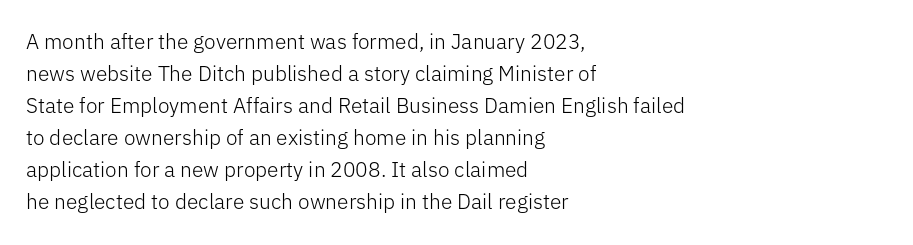
Vertical strokes here are truly vertical. The paragraph has a hard left edge and a soft right edge. The rendering uses a moderate line-height, typical for paragraphs. The cut favours lightness, reaching ordinary text weight at its darkest.
